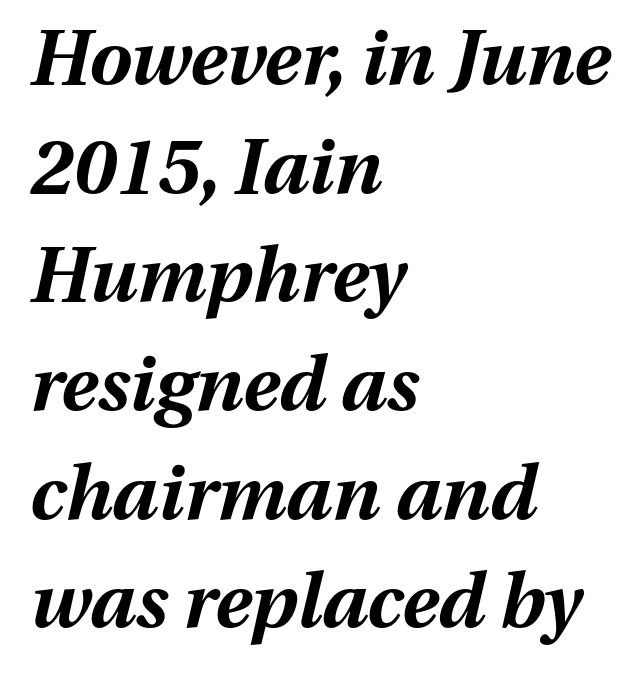
The image shows 76 px bold type, italic (leaning right); set left-aligned, normal line spacing (1.43x), normal letter spacing, not underlined; medium stroke contrast and a medium x-height.
